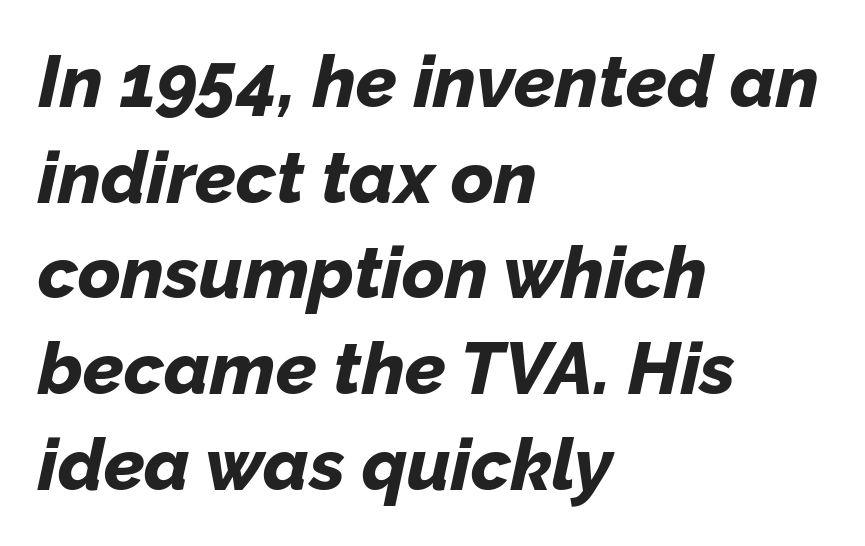
The image shows 73 px bold type, italic (leaning right); set left-aligned, normal line spacing (1.31x), normal letter spacing, not underlined; low stroke contrast and a medium x-height.
